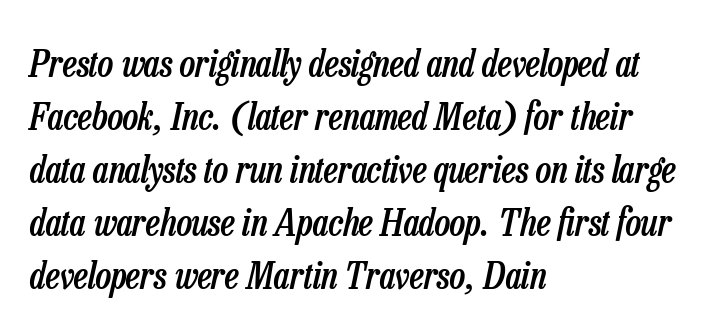
{"italic": "yes", "lean": "right", "slant_degrees": 13, "bold": "semi", "weight": "semibold", "width": "condensed", "stroke_contrast": "low", "x_height": "medium", "monospaced": "no", "underline": "no", "align": "left", "line_spacing": "normal", "line_spacing_ratio": 1.43, "letter_spacing": "normal", "letter_spacing_em": 0.0, "glyph_px": 37}
